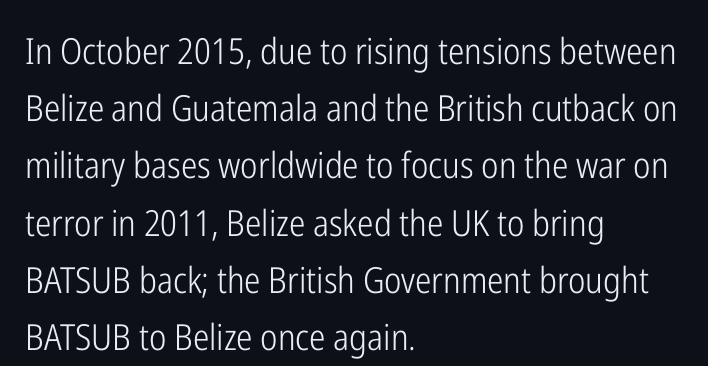
Q: Is the text bold? A: No.
Q: Is the text italic (slanted)? A: No, it is upright.
Q: Is the typeface a serif or a sans-serif typeface? A: Sans-serif.
Q: Is the text underlined? A: No.
Q: How is the paragraph aligned? A: Left-aligned.
Q: Is the spacing between letters normal or unusually wide? A: Normal.
Q: Is the spacing between lines tight, normal or loose? A: Normal.
Q: Width (condensed, normal, or wide)? A: Condensed.
Q: Stroke contrast? A: Low.
Q: x-height? A: Medium.
Q: Monospaced? A: No.
